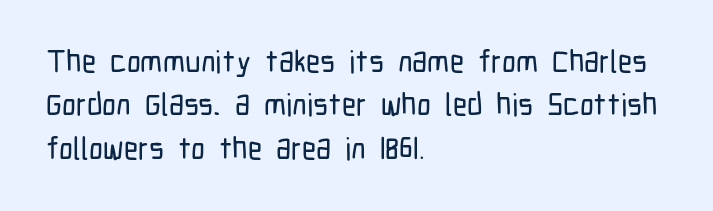
Q: Is the text italic (slanted)? A: No, it is upright.
Q: Is the typeface a serif or a sans-serif typeface? A: Sans-serif.
Q: Is the text underlined? A: No.
Q: How is the paragraph aligned? A: Left-aligned.
Q: Is the spacing between letters normal or unusually wide? A: Normal.
Q: Is the spacing between lines tight, normal or loose? A: Normal.
Q: Width (condensed, normal, or wide)? A: Condensed.
Q: Stroke contrast? A: Low.
Q: x-height? A: Medium.
Q: Monospaced? A: No.
